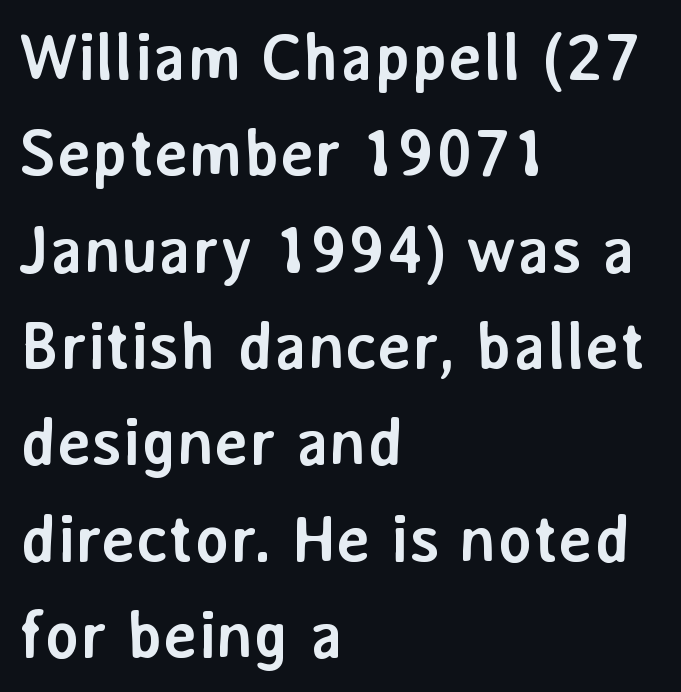
Q: Is the text bold? A: Yes.
Q: Is the text italic (slanted)? A: No, it is upright.
Q: Is the typeface a serif or a sans-serif typeface? A: Sans-serif.
Q: Is the text underlined? A: No.
Q: How is the paragraph aligned? A: Left-aligned.
Q: Is the spacing between letters normal or unusually wide? A: Normal.
Q: Is the spacing between lines tight, normal or loose? A: Normal.
Q: Width (condensed, normal, or wide)? A: Normal.
Q: Stroke contrast? A: Low.
Q: x-height? A: Medium.
Q: Monospaced? A: No.
